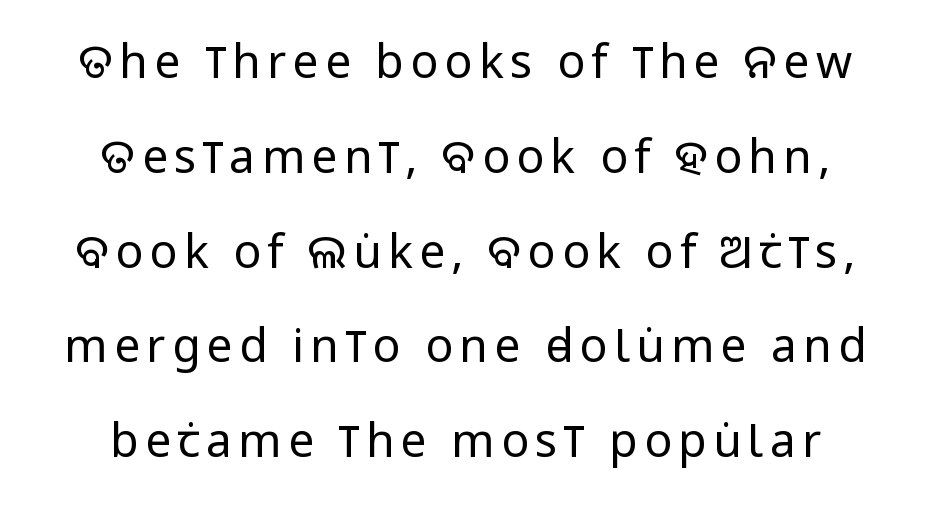
Centered paragraph, ragged on both sides. You could not count columns in this text — the font is proportionally spaced. The passage shown is typeset with a sans-serif family. Unbolded letterforms with no extra heft. No word sits above an underline.
